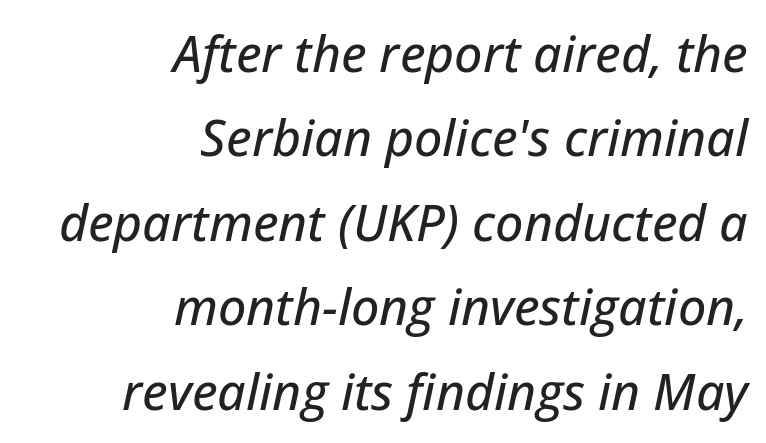
The specimen reads as italic at a glance. Glance below the letters and you will spot only blank space. Leading: standard. Words appear dense and cohesive because spacing is normal. Every row of glyphs terminates at an identical x-position on the right.
